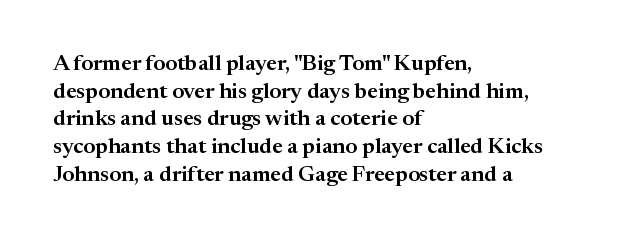
{"italic": "no", "underline": "no", "align": "left", "line_spacing": "normal", "line_spacing_ratio": 1.26, "letter_spacing": "normal", "letter_spacing_em": 0.0, "glyph_px": 22}
